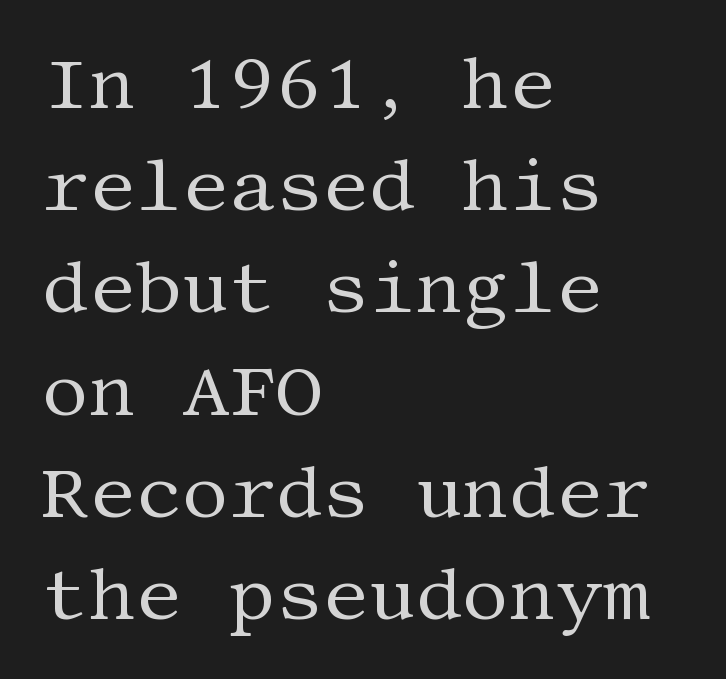
The image shows 73 px regular-weight serif type, upright; set left-aligned, normal line spacing (1.4x), normal letter spacing, not underlined; medium stroke contrast and a large x-height.
